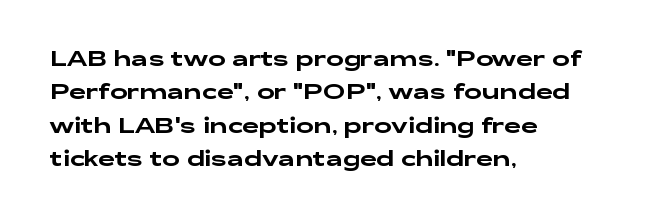
Q: Is the text italic (slanted)? A: No, it is upright.
Q: Is the text underlined? A: No.
Q: How is the paragraph aligned? A: Left-aligned.
Q: Is the spacing between letters normal or unusually wide? A: Normal.
Q: Is the spacing between lines tight, normal or loose? A: Normal.
